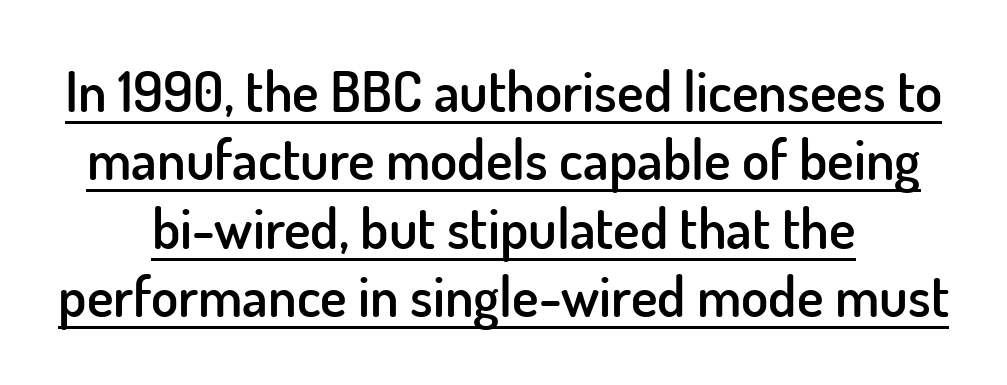
Q: Is the text bold? A: Semi-bold.
Q: Is the text italic (slanted)? A: No, it is upright.
Q: Is the typeface a serif or a sans-serif typeface? A: Sans-serif.
Q: Is the text underlined? A: Yes.
Q: How is the paragraph aligned? A: Centered.
Q: Is the spacing between letters normal or unusually wide? A: Normal.
Q: Width (condensed, normal, or wide)? A: Normal.
Q: Stroke contrast? A: Low.
Q: x-height? A: Small.
Q: Monospaced? A: No.
